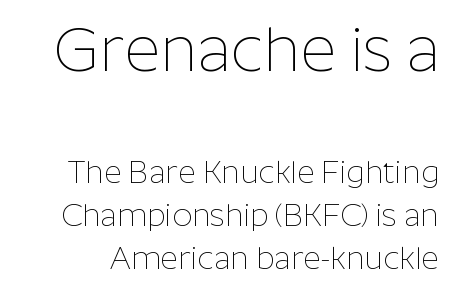
The rendering keeps characters at their native spacing. Type style note: lacks serifs. Heaviness? Minimal to ordinary, like unemphasized prose. Leading: standard. The letters stand straight up with perfectly vertical stems.
